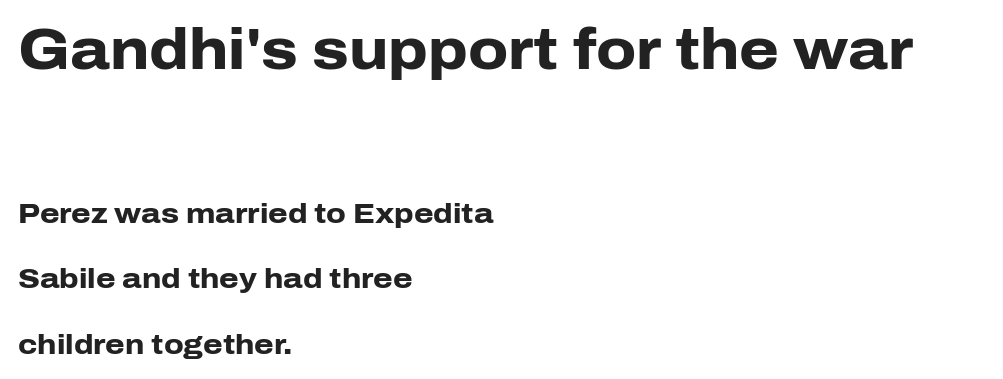
{"serif": "no", "italic": "no", "bold": "yes", "weight": "heavy", "width": "normal", "stroke_contrast": "low", "x_height": "medium", "monospaced": "no", "underline": "no", "align": "left", "line_spacing": "loose", "line_spacing_ratio": 2.35, "letter_spacing": "normal", "letter_spacing_em": 0.0, "larger_block": "first", "size_ratio": 2.04, "glyph_px": 57}
